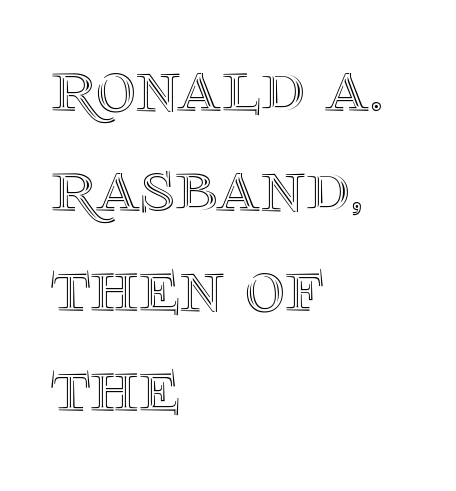
{"italic": "no", "width": "normal", "x_height": "large", "monospaced": "no", "underline": "no", "align": "left", "line_spacing": "normal", "line_spacing_ratio": 1.3, "letter_spacing": "normal", "letter_spacing_em": 0.0, "glyph_px": 77}
